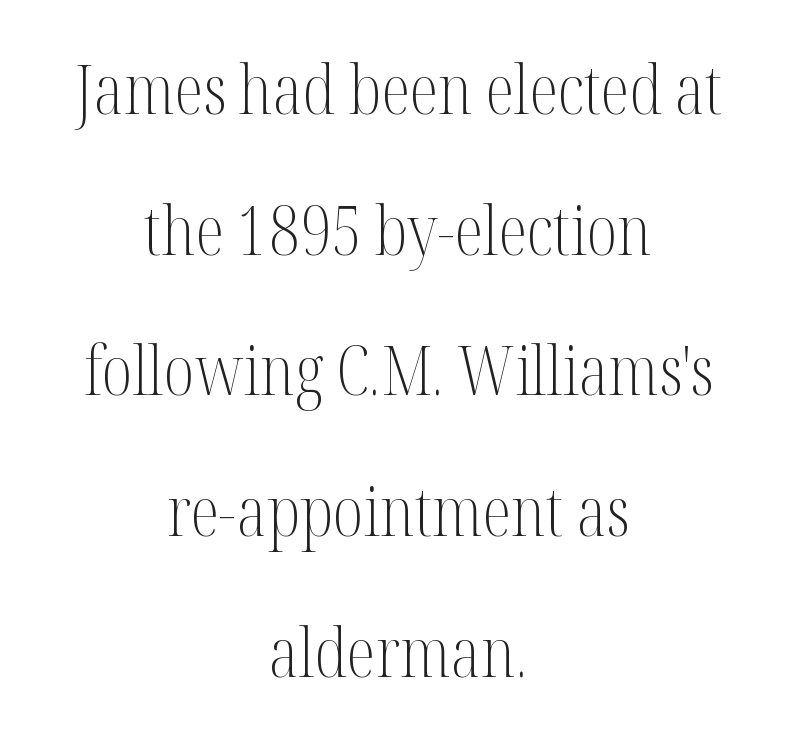
The image shows 67 px light, condensed serif type, upright; set centered, loose line spacing (2.1x), normal letter spacing, not underlined; medium stroke contrast and a medium x-height.
